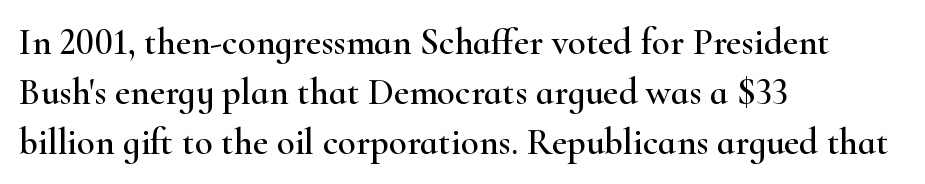
Q: Is the text italic (slanted)? A: No, it is upright.
Q: Is the typeface a serif or a sans-serif typeface? A: Serif.
Q: Is the text underlined? A: No.
Q: How is the paragraph aligned? A: Left-aligned.
Q: Is the spacing between letters normal or unusually wide? A: Normal.
Q: Is the spacing between lines tight, normal or loose? A: Normal.
Q: Width (condensed, normal, or wide)? A: Wide.
Q: Stroke contrast? A: High.
Q: x-height? A: Small.
Q: Monospaced? A: No.
